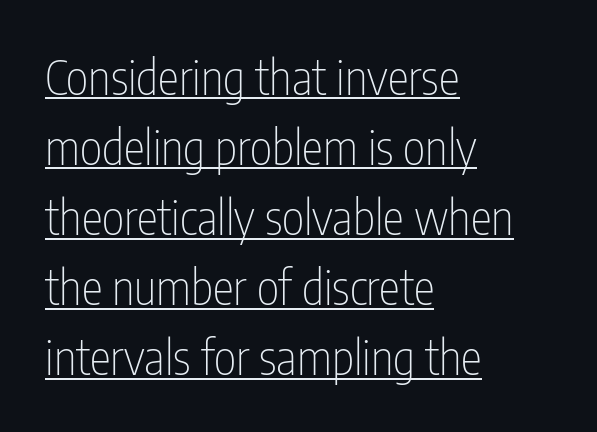
{"serif": "no", "italic": "no", "bold": "no", "weight": "thin", "width": "condensed", "stroke_contrast": "low", "x_height": "medium", "monospaced": "no", "underline": "yes", "align": "left", "line_spacing": "normal", "line_spacing_ratio": 1.46, "letter_spacing": "normal", "letter_spacing_em": 0.0, "glyph_px": 48}
